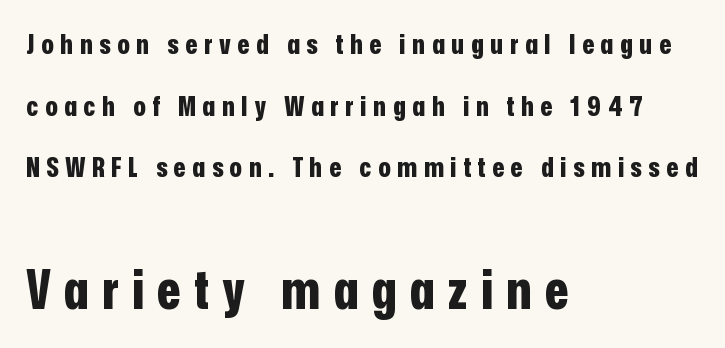
Posture: straight, roman, zero tilt. Caption: expanded tracking, letters set apart. The rendering uses natural spacing where letterforms have individual widths. The leading is generous, giving the passage an open texture.
